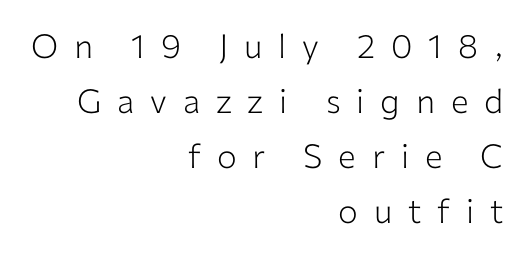
Q: Is the text bold? A: No.
Q: Is the text italic (slanted)? A: No, it is upright.
Q: Is the typeface a serif or a sans-serif typeface? A: Sans-serif.
Q: Is the text underlined? A: No.
Q: How is the paragraph aligned? A: Right-aligned.
Q: Is the spacing between letters normal or unusually wide? A: Unusually wide.
Q: Is the spacing between lines tight, normal or loose? A: Normal.
Q: Width (condensed, normal, or wide)? A: Normal.
Q: Stroke contrast? A: Low.
Q: x-height? A: Medium.
Q: Monospaced? A: No.
